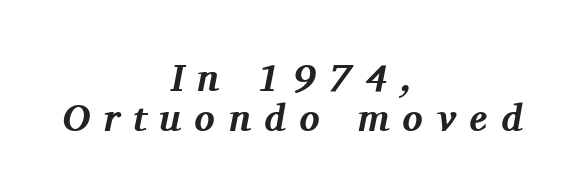
{"serif": "yes", "italic": "yes", "lean": "right", "slant_degrees": 11, "bold": "yes", "weight": "bold", "width": "normal", "stroke_contrast": "medium", "x_height": "medium", "monospaced": "no", "underline": "no", "align": "center", "line_spacing": "tight", "line_spacing_ratio": 1.06, "letter_spacing": "wide", "letter_spacing_em": 0.35, "glyph_px": 38}
